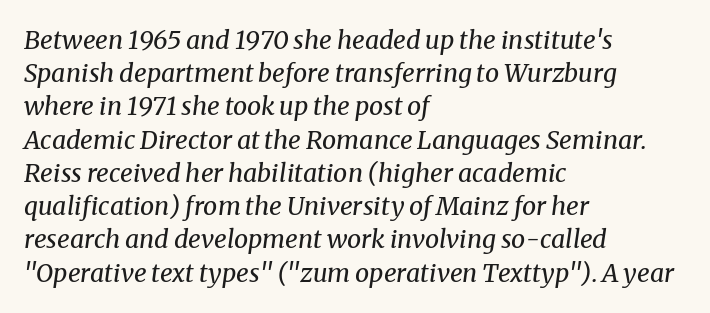
This sample is left-justified, so line endings fall wherever the words run out. This reads as an unemphasized weight, regular at the heaviest. Is there much room between lines? A standard amount, neither cramped nor airy. The strip under each line holds only bare page.
